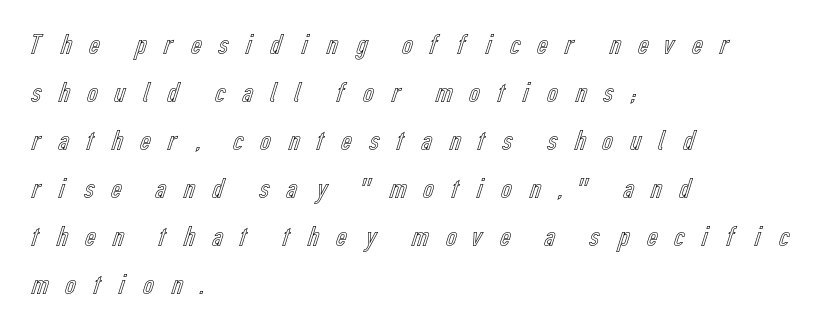
{"width": "condensed", "x_height": "medium", "monospaced": "no", "underline": "no", "align": "left", "line_spacing": "normal", "line_spacing_ratio": 1.6, "letter_spacing": "wide", "letter_spacing_em": 0.47, "glyph_px": 30}
